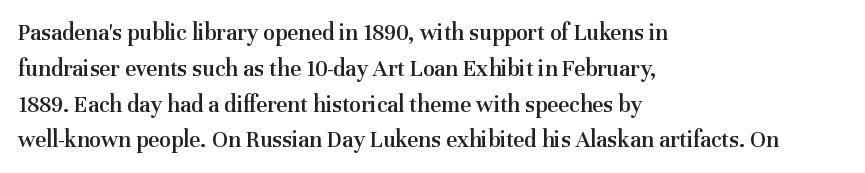
{"italic": "no", "bold": "semi", "underline": "no", "align": "left", "line_spacing": "normal", "line_spacing_ratio": 1.49, "letter_spacing": "normal", "letter_spacing_em": 0.0, "glyph_px": 24}
